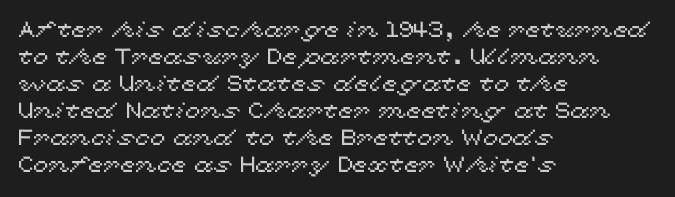
Q: Is the text italic (slanted)? A: Yes.
Q: Is the text underlined? A: No.
Q: How is the paragraph aligned? A: Left-aligned.
Q: Is the spacing between letters normal or unusually wide? A: Normal.
